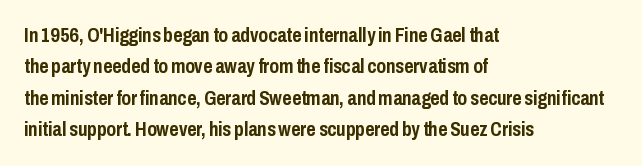
The image shows 20 px bold type, upright; set left-aligned, normal line spacing (1.57x), normal letter spacing, not underlined.
